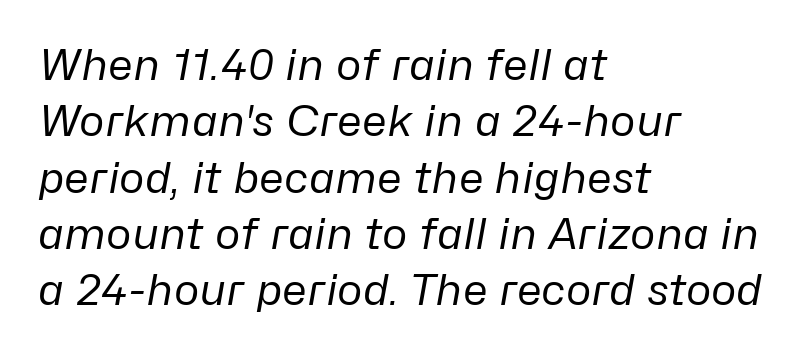
The typography opts for an oblique posture over an upright one. The text block is weighted toward the left margin, trailing off unevenly rightward. This sample keeps an unexceptional amount of space between lines. The passage shown is not underscored anywhere. Glyph-to-glyph distance matches everyday printed text. Is the type heavy? It reads as light-to-regular instead.
